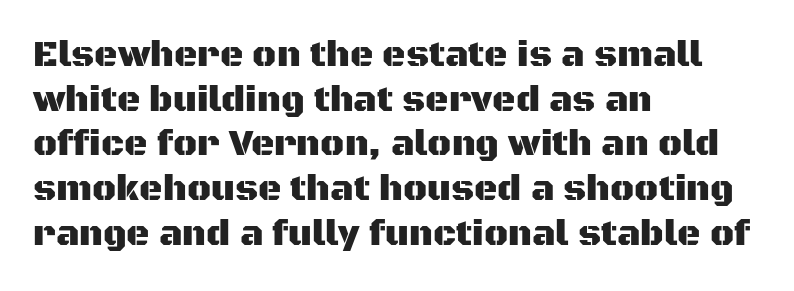
Q: Is the text italic (slanted)? A: No, it is upright.
Q: Is the typeface a serif or a sans-serif typeface? A: Sans-serif.
Q: Is the text underlined? A: No.
Q: How is the paragraph aligned? A: Left-aligned.
Q: Is the spacing between letters normal or unusually wide? A: Normal.
Q: Width (condensed, normal, or wide)? A: Normal.
Q: Stroke contrast? A: Medium.
Q: x-height? A: Large.
Q: Monospaced? A: No.
